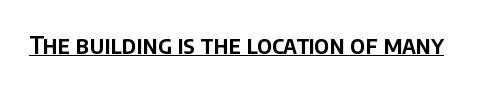
The image shows 24 px text type, upright; set normal letter spacing, underlined.
